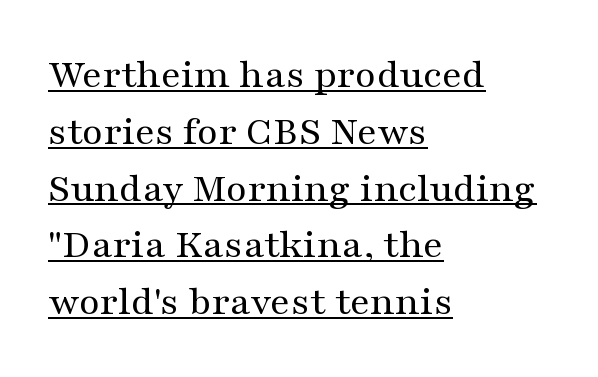
Every word sits above its own underline. Examine the stroke ends and you'll spot serifs. Every character sits straight up, as roman type does. Looks like regular typesetting: each glyph gets only the width it needs. Left-aligned paragraph, ragged on the right.
